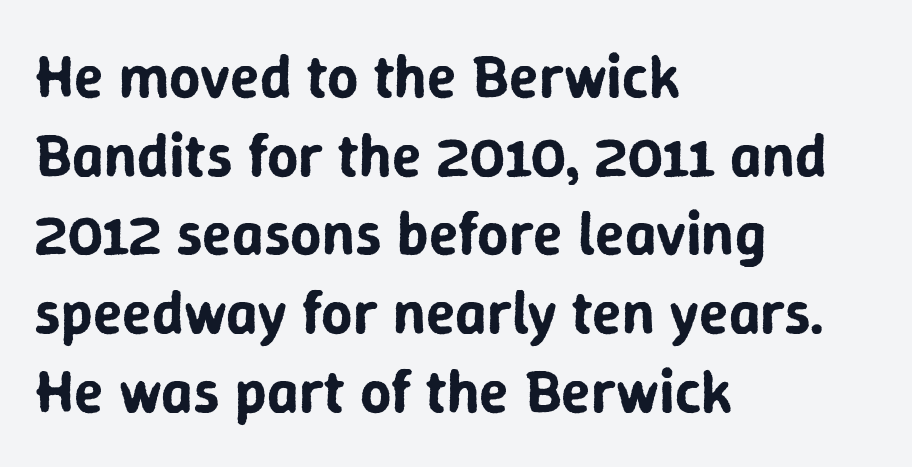
The image shows 61 px sans-serif type, upright; set left-aligned, normal line spacing (1.29x), normal letter spacing, not underlined; low stroke contrast and a medium x-height.
